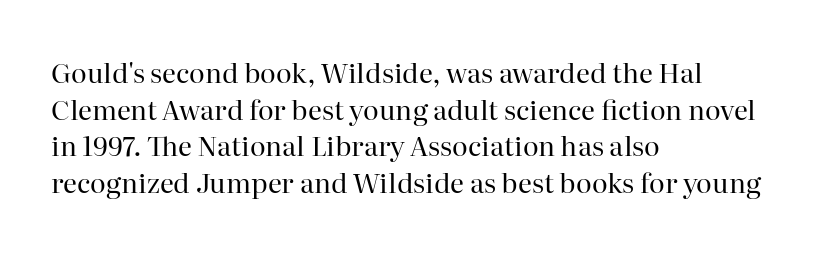
Reading down the block, your eye returns to a fixed left position each line. Do the letters lean? They stand straight. The strip under each line holds only bare page. Bold? No — there's no thickening of the strokes. Line spacing here is normal. Glyph-to-glyph distance matches everyday printed text.
